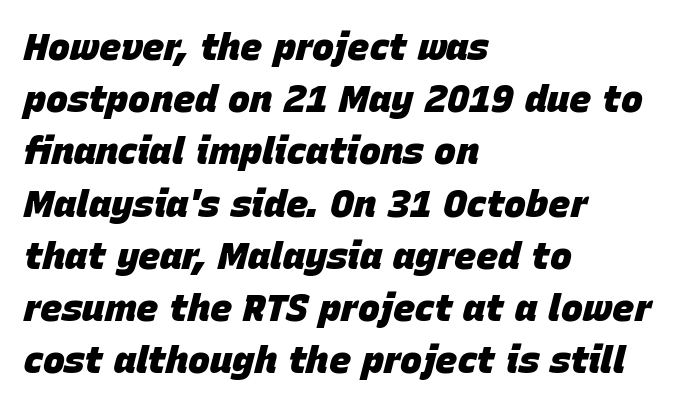
Q: Is the text bold? A: Yes.
Q: Is the text italic (slanted)? A: Yes, it leans right by about 15 degrees.
Q: Is the text underlined? A: No.
Q: How is the paragraph aligned? A: Left-aligned.
Q: Is the spacing between letters normal or unusually wide? A: Normal.
Q: Is the spacing between lines tight, normal or loose? A: Normal.
Q: Width (condensed, normal, or wide)? A: Normal.
Q: Stroke contrast? A: Low.
Q: x-height? A: Large.
Q: Monospaced? A: No.
